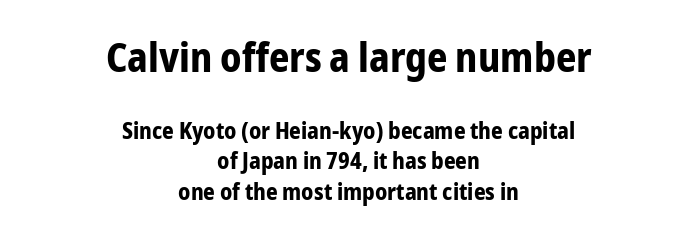
{"serif": "no", "italic": "no", "bold": "yes", "weight": "bold", "width": "condensed", "stroke_contrast": "low", "x_height": "medium", "monospaced": "no", "underline": "no", "align": "center", "line_spacing": "normal", "line_spacing_ratio": 1.32, "letter_spacing": "normal", "letter_spacing_em": 0.0, "larger_block": "first", "size_ratio": 1.74, "glyph_px": 40}
